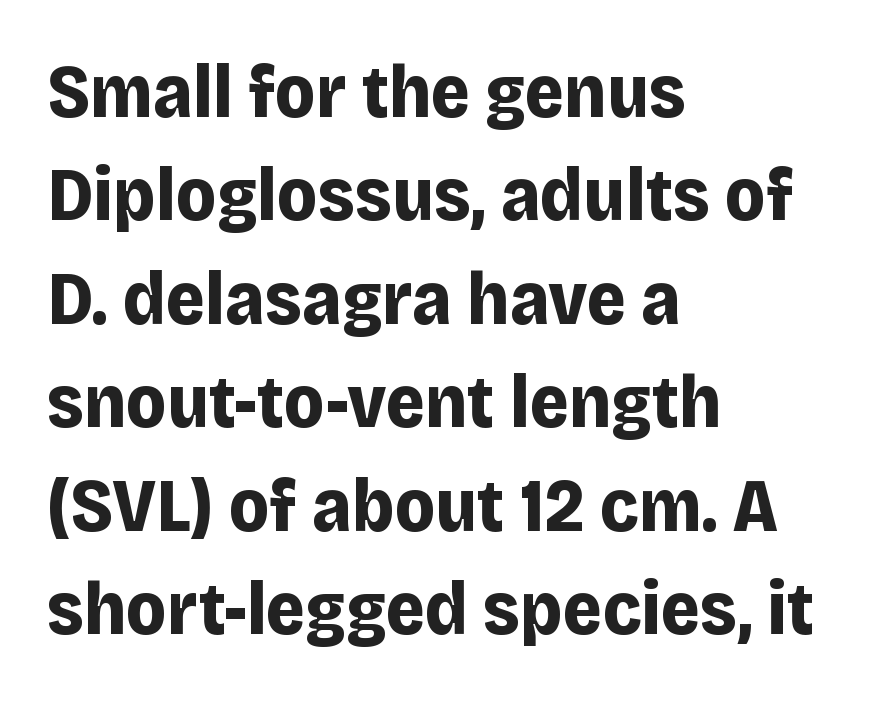
The image shows 75 px bold sans-serif type, upright; set left-aligned, normal line spacing (1.38x), normal letter spacing, not underlined; low stroke contrast and a large x-height.
